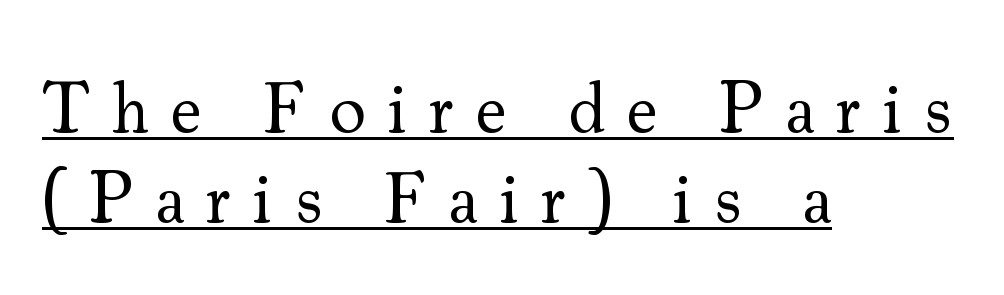
{"serif": "yes", "italic": "no", "bold": "no", "weight": "regular", "width": "normal", "stroke_contrast": "medium", "x_height": "small", "monospaced": "no", "underline": "yes", "align": "left", "line_spacing": "normal", "line_spacing_ratio": 1.25, "letter_spacing": "wide", "letter_spacing_em": 0.3, "glyph_px": 72}
